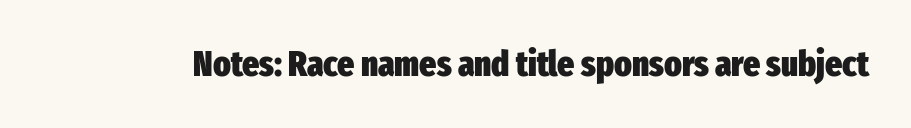
The image shows 36 px heavy, condensed sans-serif type, upright; set normal letter spacing, not underlined; low stroke contrast and a medium x-height.
